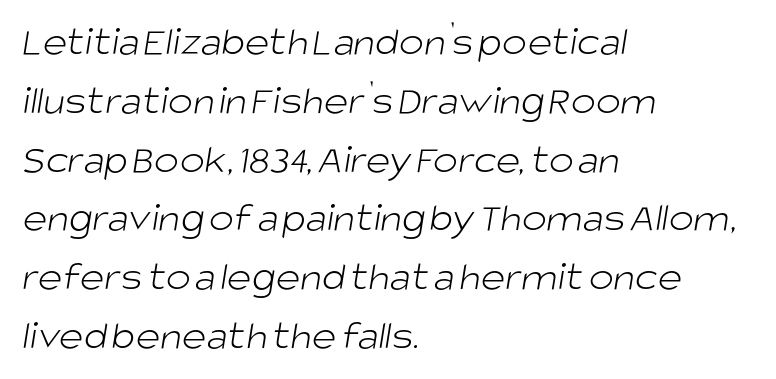
Q: Is the text bold? A: No.
Q: Is the typeface a serif or a sans-serif typeface? A: Sans-serif.
Q: Is the text underlined? A: No.
Q: How is the paragraph aligned? A: Left-aligned.
Q: Is the spacing between letters normal or unusually wide? A: Normal.
Q: Is the spacing between lines tight, normal or loose? A: Normal.
Q: Width (condensed, normal, or wide)? A: Normal.
Q: Stroke contrast? A: Low.
Q: x-height? A: Large.
Q: Monospaced? A: No.
